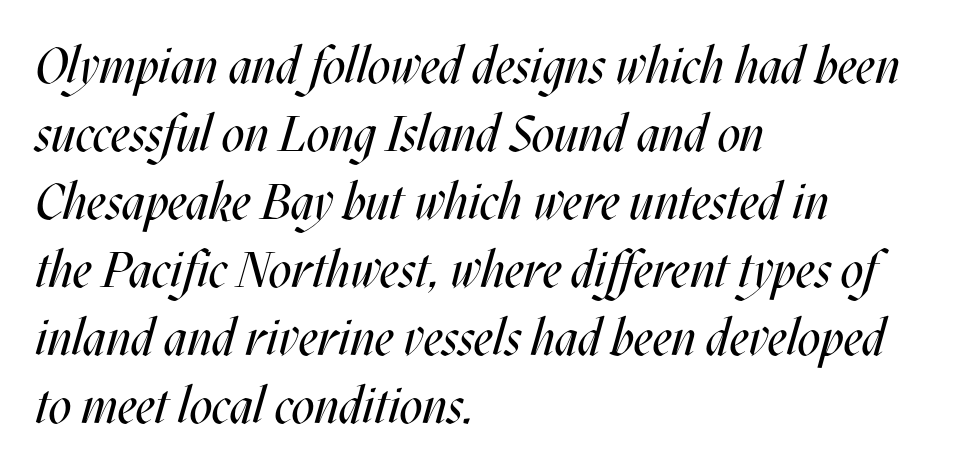
{"italic": "yes", "lean": "right", "slant_degrees": 17, "bold": "no", "weight": "regular", "width": "condensed", "stroke_contrast": "medium", "x_height": "large", "monospaced": "no", "underline": "no", "align": "left", "line_spacing": "normal", "line_spacing_ratio": 1.36, "letter_spacing": "normal", "letter_spacing_em": 0.0, "glyph_px": 50}
